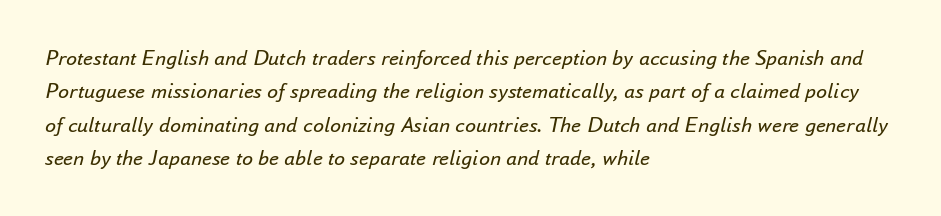
The rag falls on the right side of this text block. No word sits above an underline. Whoever set this chose a conventional vertical rhythm. Does extra space separate the letters? No, they use regular spacing.
